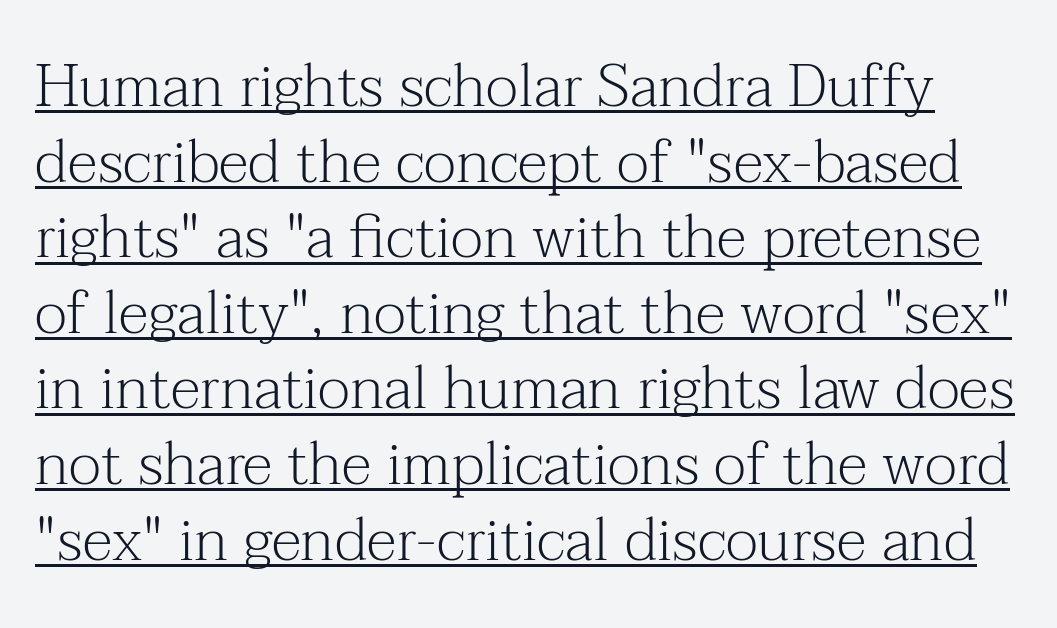
{"serif": "yes", "italic": "no", "bold": "no", "weight": "light", "width": "normal", "stroke_contrast": "medium", "x_height": "medium", "monospaced": "no", "underline": "yes", "line_spacing": "normal", "line_spacing_ratio": 1.26, "letter_spacing": "normal", "letter_spacing_em": 0.0, "glyph_px": 60}
